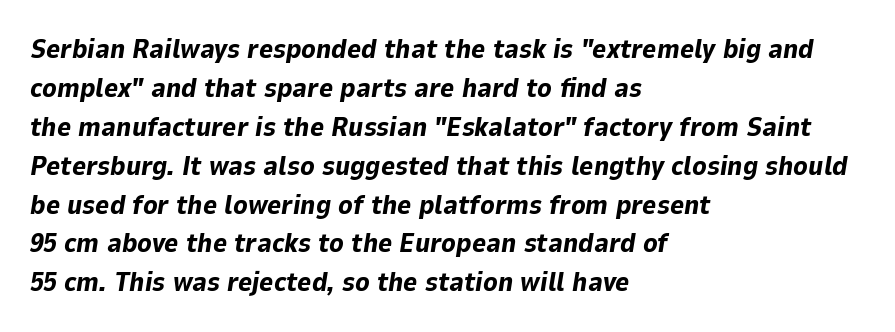
The image shows 27 px bold type, italic (leaning right); set left-aligned, normal line spacing (1.44x), normal letter spacing, not underlined.
